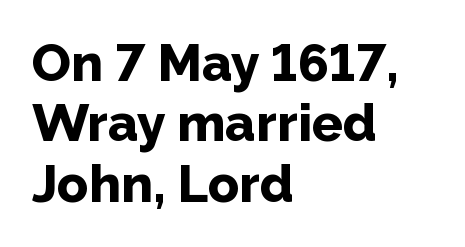
Vertical strokes here are truly vertical. No extra tracking has been applied to these lines. The rendering uses natural spacing where letterforms have individual widths. Beneath every word, the page is bare. Every letter is thick-stroked: bold, no question. Font category for this specimen: sans-serif.
